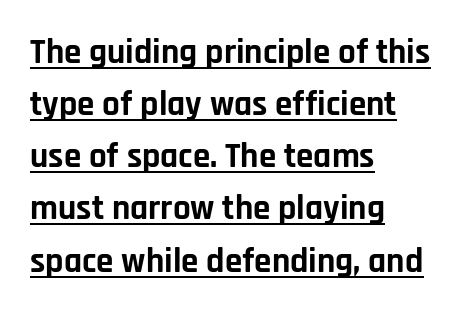
The paragraph shown leans on its left margin. Nothing unusual about the tracking: characters are spaced as the font intends. These lines carry a lot of weight — the face is fully bold. Each line of the rendering has a horizontal stroke beneath the glyphs.
